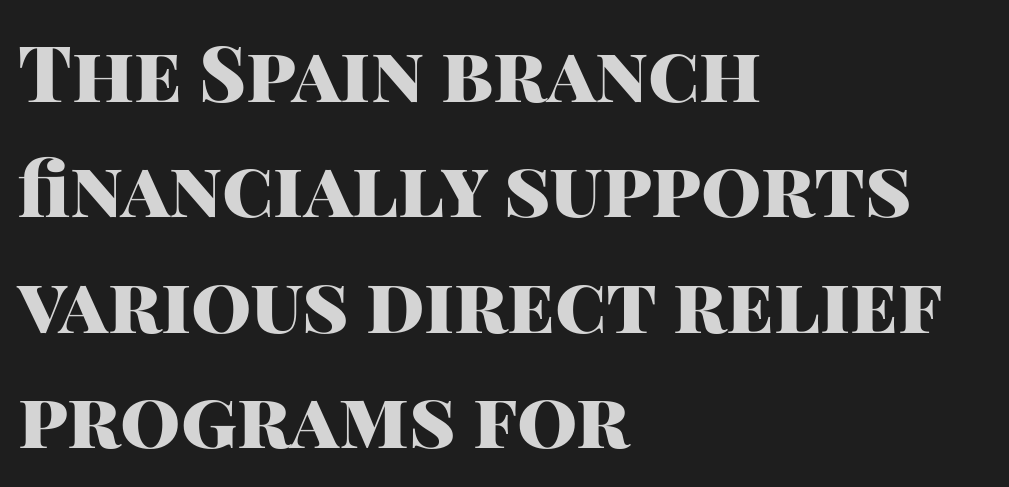
The glyphs are unaccompanied by any horizontal stroke below them. The strokes are fattened all the way to bold. How would I describe the line gaps? Plain and ordinary. Here the glyphs are tracked normally, forming tight word shapes. Typographically, this falls in the sans-serif category.
